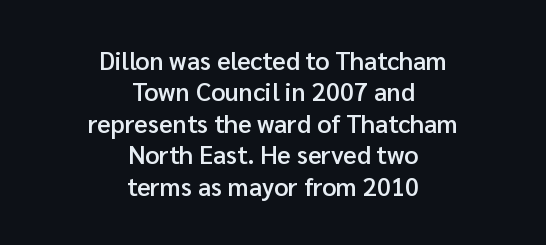
Q: Is the text bold? A: Semi-bold.
Q: Is the text italic (slanted)? A: No, it is upright.
Q: Is the text underlined? A: No.
Q: How is the paragraph aligned? A: Centered.
Q: Is the spacing between letters normal or unusually wide? A: Normal.
Q: Is the spacing between lines tight, normal or loose? A: Normal.
